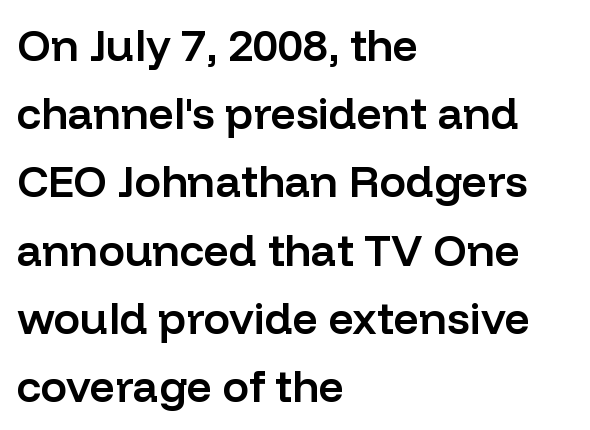
The image shows 44 px semibold sans-serif type, upright; set left-aligned, normal line spacing (1.55x), normal letter spacing, not underlined; low stroke contrast and a medium x-height.
